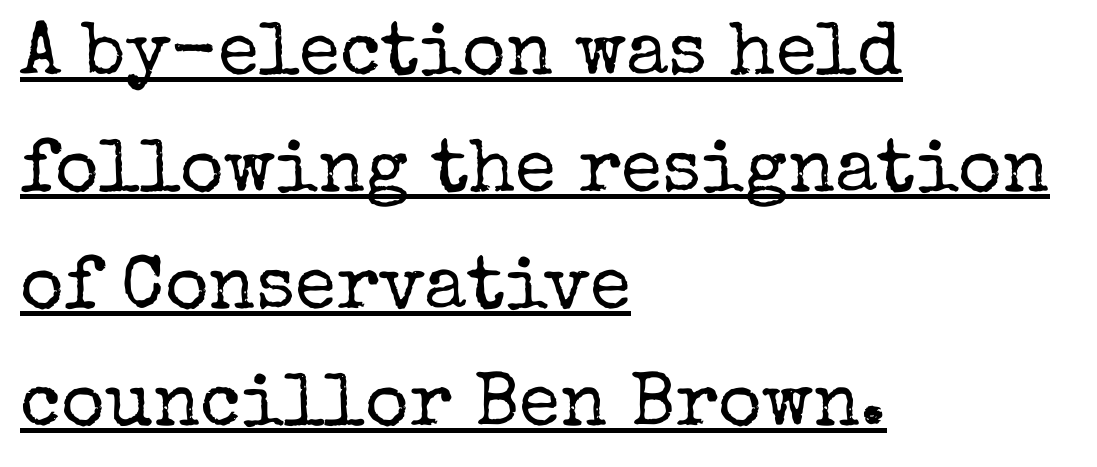
Honestly, the row spacing looks completely unremarkable. The specimen reads as upright at a glance. The letterforms sit at book weight or below. Somebody hit Ctrl+U on this one — the words are underlined.
